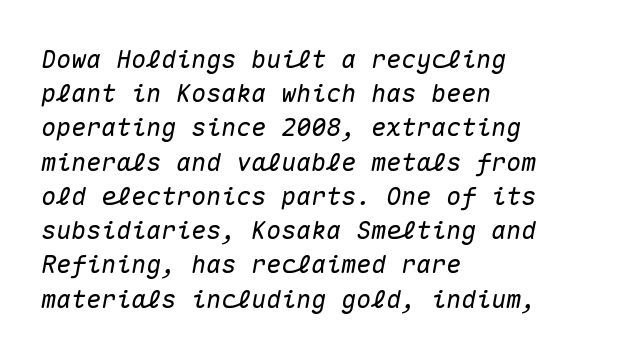
{"italic": "yes", "lean": "right", "slant_degrees": 10, "underline": "no", "align": "left", "line_spacing": "normal", "line_spacing_ratio": 1.37, "letter_spacing": "normal", "letter_spacing_em": 0.0, "glyph_px": 25}
